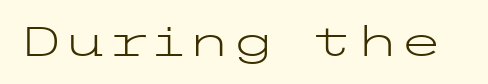
The image shows 40 px light, wide sans-serif type, upright; set normal letter spacing, not underlined; low stroke contrast and a medium x-height.
